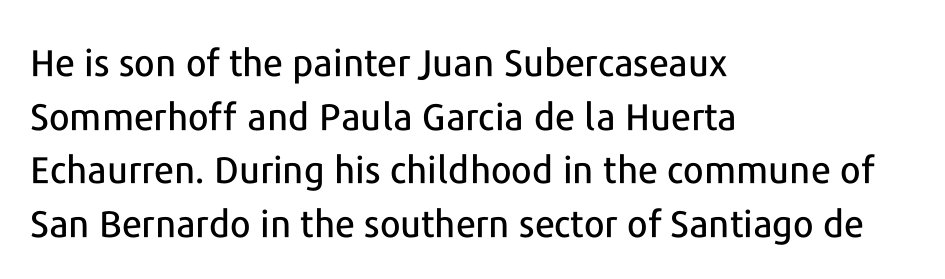
{"serif": "no", "italic": "no", "width": "normal", "stroke_contrast": "low", "x_height": "medium", "monospaced": "no", "underline": "no", "align": "left", "line_spacing": "normal", "line_spacing_ratio": 1.45, "letter_spacing": "normal", "letter_spacing_em": 0.0, "glyph_px": 37}
